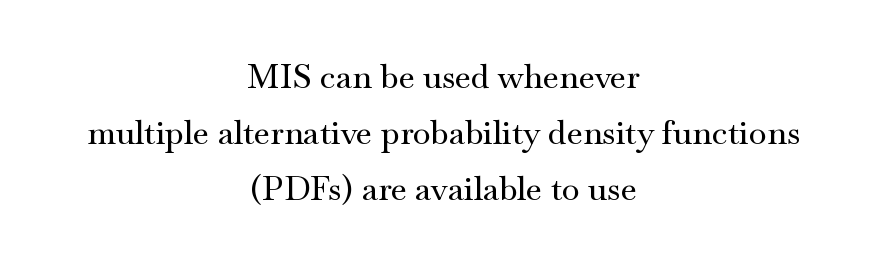
The image shows 33 px wide serif type, upright; set centered, normal line spacing (1.69x), normal letter spacing, not underlined; medium stroke contrast and a small x-height.
